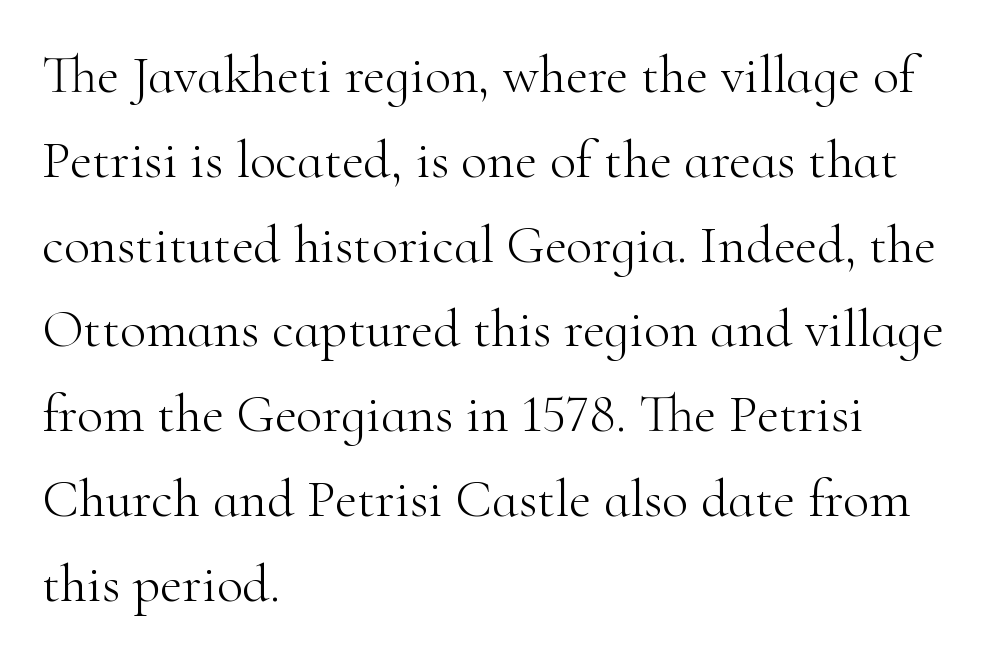
The image shows 54 px light serif type, upright; set left-aligned, normal line spacing (1.57x), normal letter spacing, not underlined; high stroke contrast and a small x-height.
